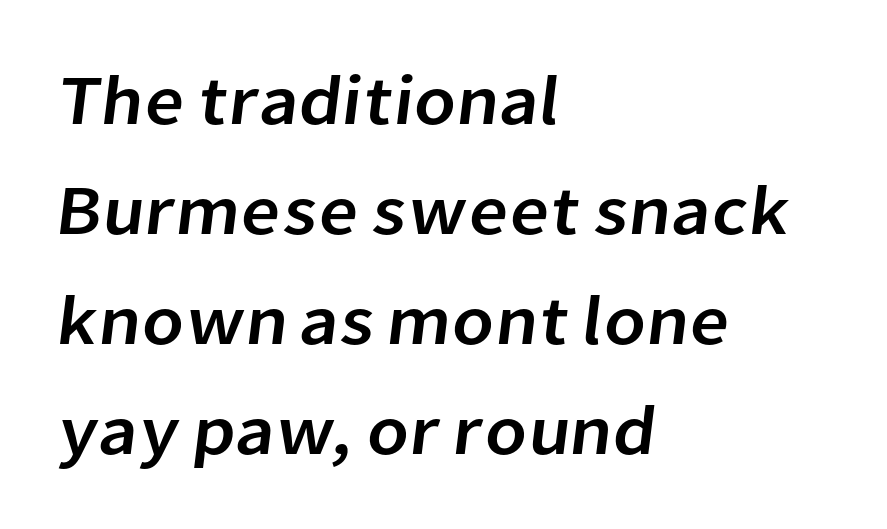
Q: Is the typeface a serif or a sans-serif typeface? A: Sans-serif.
Q: Is the text underlined? A: No.
Q: How is the paragraph aligned? A: Left-aligned.
Q: Is the spacing between letters normal or unusually wide? A: Normal.
Q: Is the spacing between lines tight, normal or loose? A: Normal.
Q: Width (condensed, normal, or wide)? A: Normal.
Q: Stroke contrast? A: Low.
Q: x-height? A: Medium.
Q: Monospaced? A: No.
